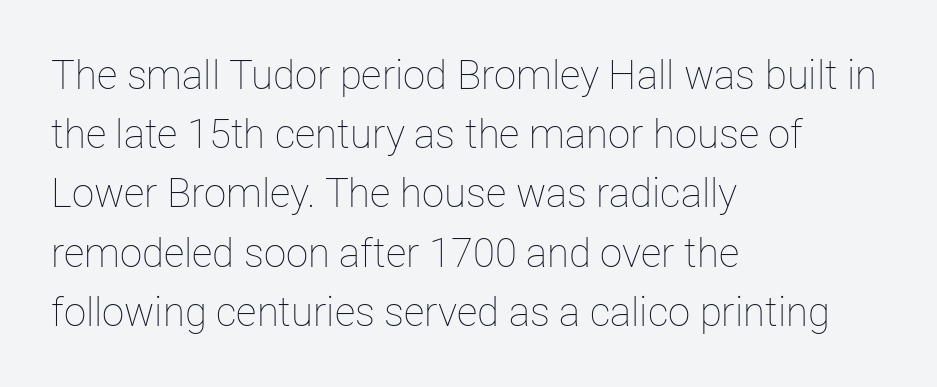
{"italic": "no", "bold": "no", "weight": "thin", "width": "normal", "stroke_contrast": "low", "x_height": "medium", "monospaced": "no", "underline": "no", "align": "left", "line_spacing": "normal", "line_spacing_ratio": 1.48, "letter_spacing": "normal", "letter_spacing_em": 0.0, "glyph_px": 40}
